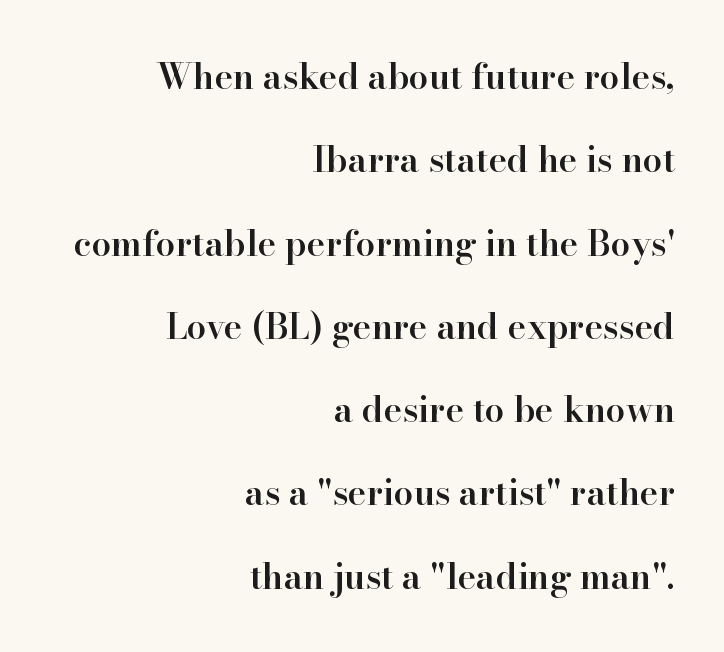
The image shows 35 px semibold serif type, upright; set right-aligned, loose line spacing (2.38x), normal letter spacing, not underlined; high stroke contrast and a small x-height.
